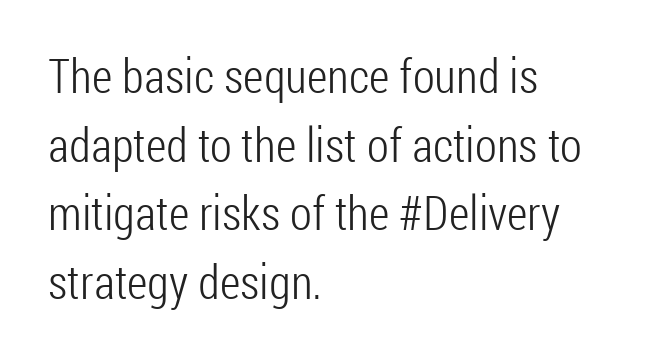
{"serif": "no", "italic": "no", "bold": "no", "weight": "light", "width": "condensed", "stroke_contrast": "low", "x_height": "medium", "monospaced": "no", "underline": "no", "align": "left", "line_spacing": "normal", "line_spacing_ratio": 1.43, "letter_spacing": "normal", "letter_spacing_em": 0.0, "glyph_px": 48}
